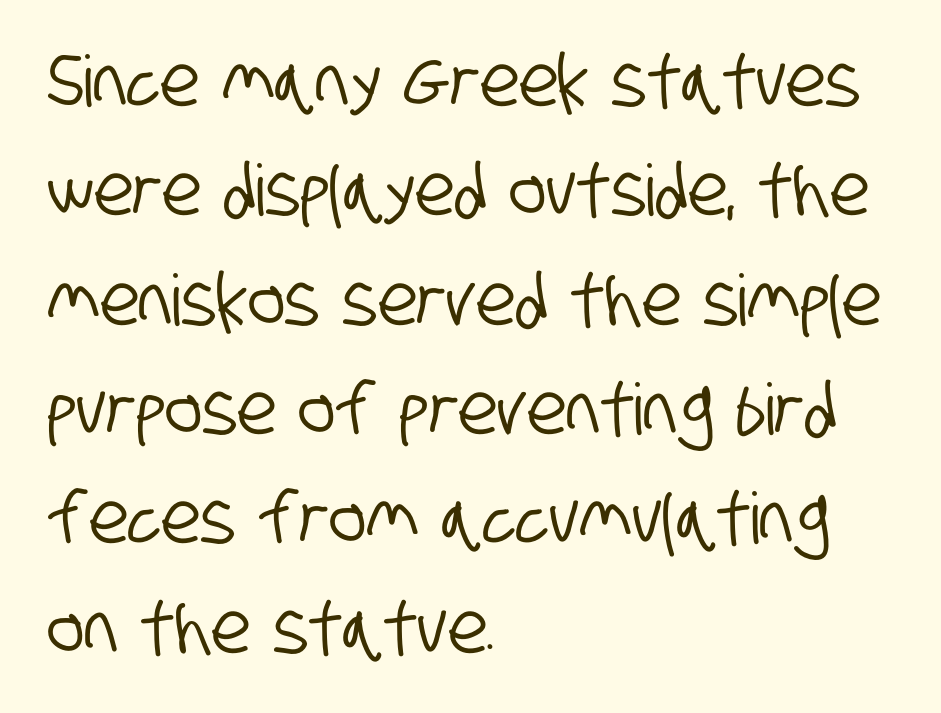
{"serif": "no", "width": "condensed", "stroke_contrast": "low", "x_height": "large", "monospaced": "no", "underline": "no", "align": "left", "line_spacing": "normal", "line_spacing_ratio": 1.54, "letter_spacing": "normal", "letter_spacing_em": 0.0, "glyph_px": 71}
